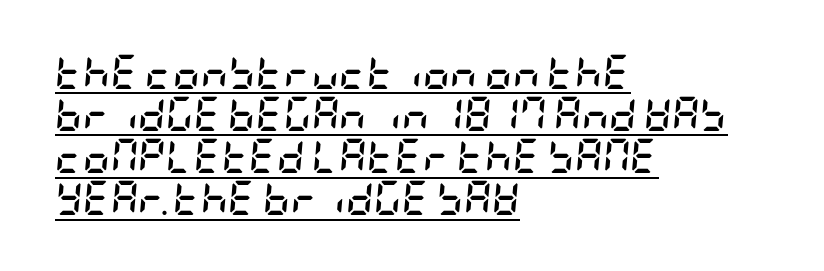
This is underlined copy, the kind a proofreader might mark for attention. Weight check: bold — yes, fully. The setting favours the left margin, as ordinary paragraphs usually do. When letters slant like this, we call the style italic. Short note: letters normally spaced.
